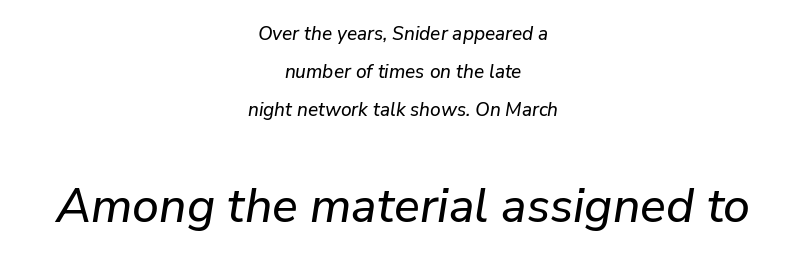
Tall strokes in this sample are angled rather than plumb. The foot of each line stays bare and open. Scale increases going downward across the two blocks. The passage shown is typed in a proportional face where columns would drift.
